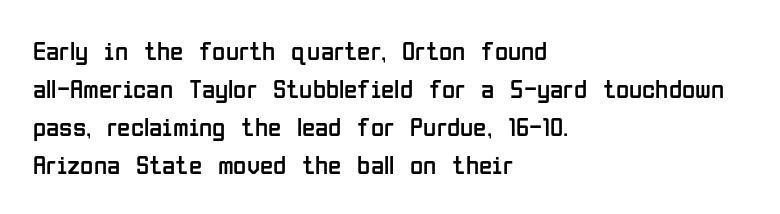
{"italic": "no", "bold": "no", "underline": "no", "align": "left", "line_spacing": "normal", "line_spacing_ratio": 1.41, "letter_spacing": "normal", "letter_spacing_em": 0.0, "glyph_px": 27}
